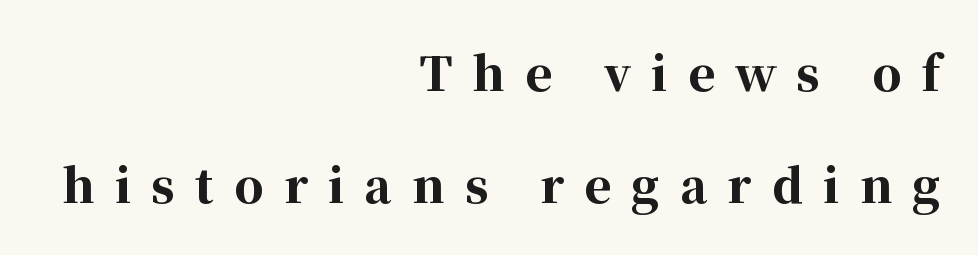
Leftover space on each line is placed entirely before the opening word. Spacing verdict: proportional, widths tailored to each character. Notice how thick the strokes are: this is what a full bold looks like. Loose tracking; the words dissolve into strings of separated letters.
